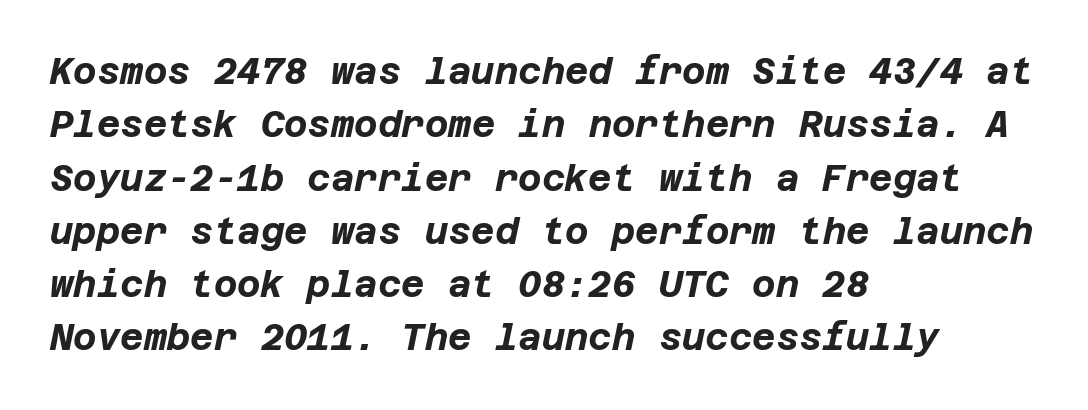
The image shows 36 px bold type, italic (leaning right); set left-aligned, normal line spacing (1.48x), normal letter spacing, not underlined; low stroke contrast and a large x-height.
